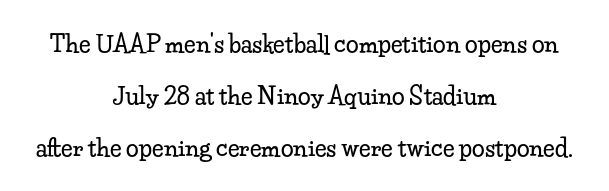
A great deal of white space separates one row of letters from the next. The letters sit at their default tracking, neither squeezed nor spread. The lines in this sample share a center point and differ in where they start and stop. Ascenders rise straight up at ninety degrees. Rule under the text: the space is simply empty.
